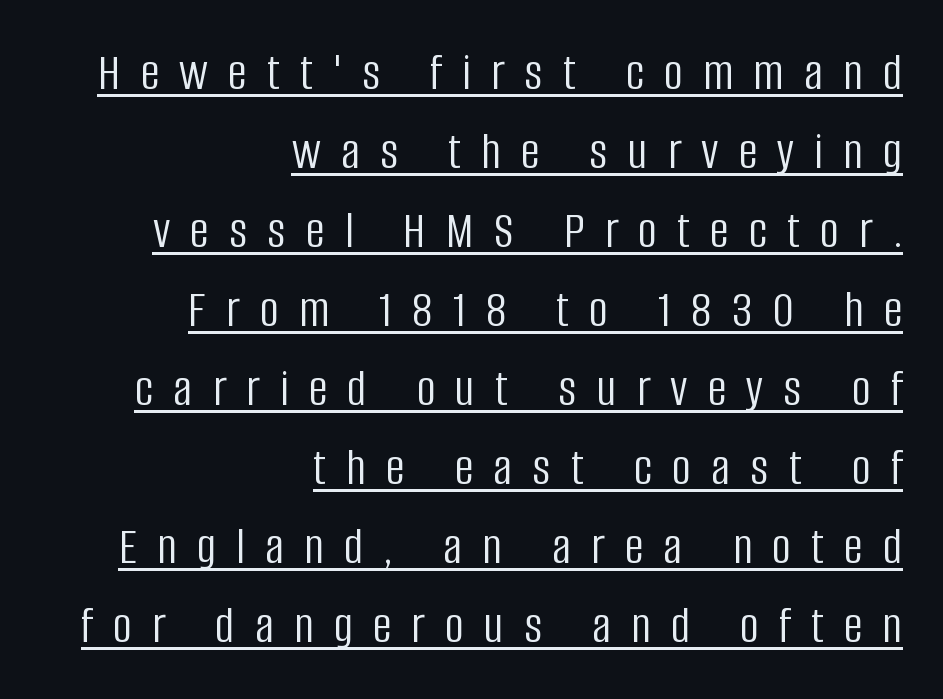
Letter spacing: wide. Bold? No — there's no thickening of the strokes. Note the varied advance widths — an 'i' is clearly narrower than an 'm'. These characters rest on top of a visible drawn line.
